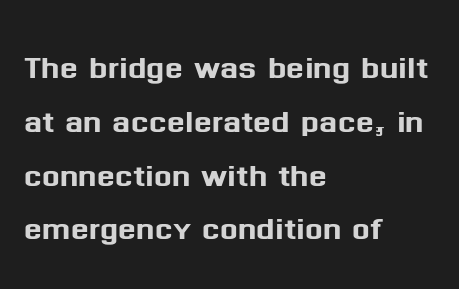
{"serif": "no", "italic": "no", "width": "normal", "stroke_contrast": "medium", "x_height": "medium", "monospaced": "no", "underline": "no", "align": "left", "line_spacing": "normal", "line_spacing_ratio": 1.28, "letter_spacing": "normal", "letter_spacing_em": 0.0, "glyph_px": 42}
